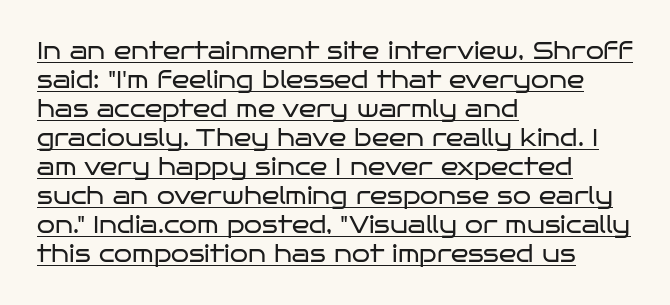
A roman cut, with each character standing at attention. The gaps between neighbouring characters are ordinary and unremarkable. These lines sit exactly where default settings would place them. Is the block centered? No — it sits flush against the left margin. Is the stroke heavy? The answer is a plain regular-or-lighter. A rule runs beneath these lines of type.
